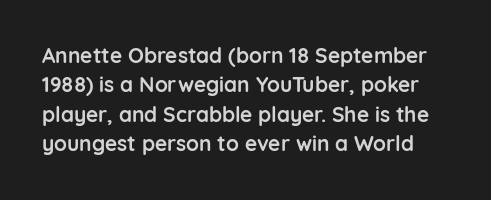
Look at the tracking — it's just the regular setting, nothing added. Honestly, the row spacing looks completely unremarkable. The strip under each line holds only bare page. This is the regular roman posture of the typeface. As a designer I'd log this as weight 700, bold.
